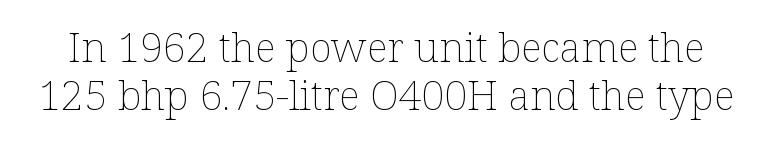
Q: Is the text bold? A: No.
Q: Is the text italic (slanted)? A: No, it is upright.
Q: Is the text underlined? A: No.
Q: Is the spacing between letters normal or unusually wide? A: Normal.
Q: Width (condensed, normal, or wide)? A: Normal.
Q: Stroke contrast? A: Low.
Q: x-height? A: Medium.
Q: Monospaced? A: No.
